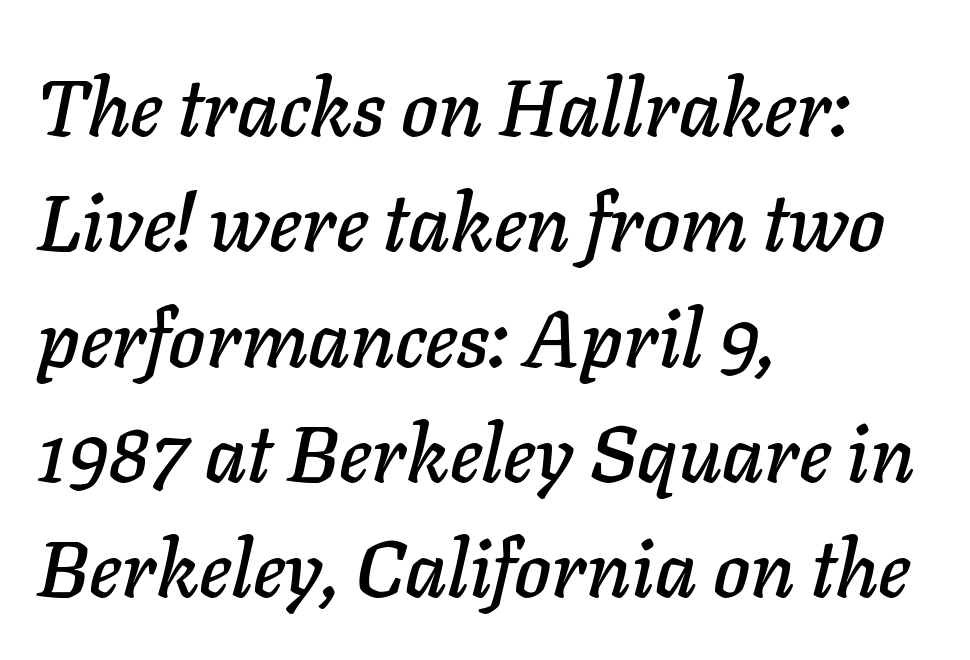
How would I describe the line gaps? Plain and ordinary. The passage shown is typed in a proportional face where columns would drift. Tracking value appears to be zero — textbook default spacing. No word sits above an underline. The lettering tilts uniformly, giving the passage an italic look.
